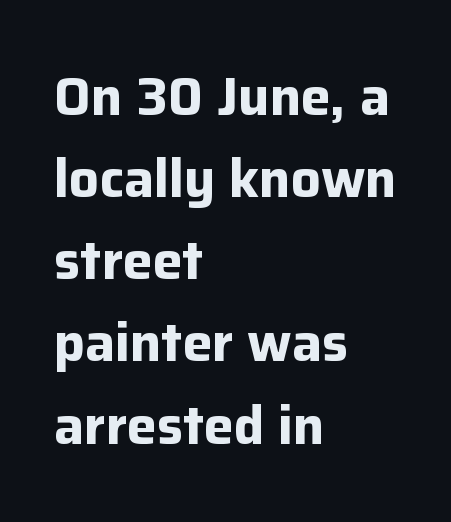
{"serif": "no", "italic": "no", "bold": "yes", "weight": "bold", "width": "normal", "stroke_contrast": "low", "x_height": "medium", "monospaced": "no", "underline": "no", "align": "left", "line_spacing": "normal", "line_spacing_ratio": 1.55, "letter_spacing": "normal", "letter_spacing_em": 0.0, "glyph_px": 53}
